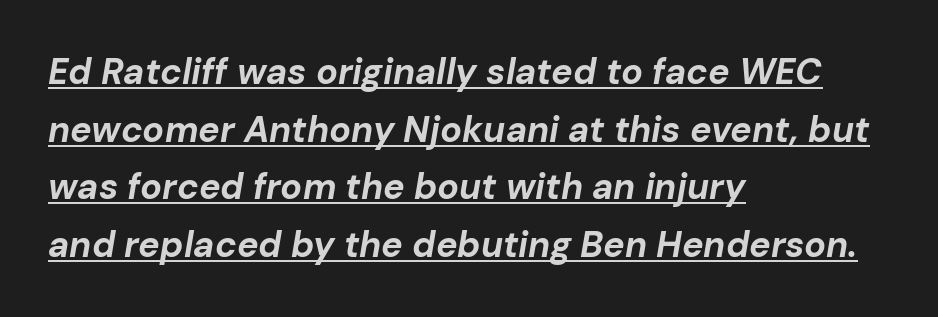
Does the leading feel generous? No, just average. The tracking reads as untouched default to a designer's eye. The rendering uses natural spacing where letterforms have individual widths. Italic: yes, the glyphs are oblique.
